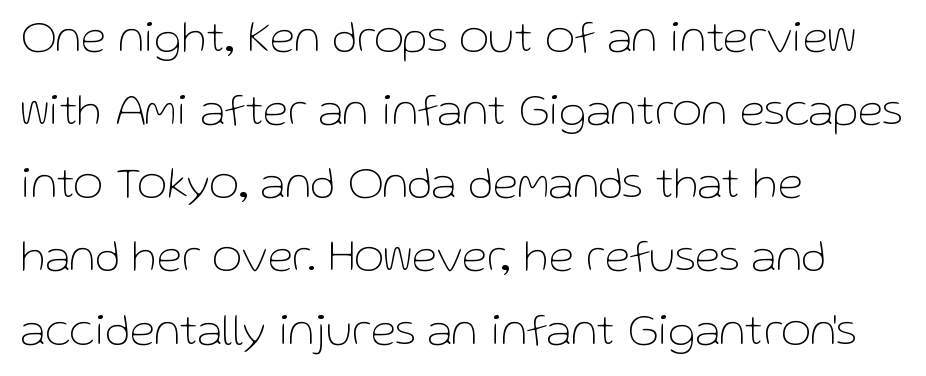
The image shows 46 px thin sans-serif type, upright; set left-aligned, normal line spacing (1.59x), normal letter spacing, not underlined; low stroke contrast and a medium x-height.
